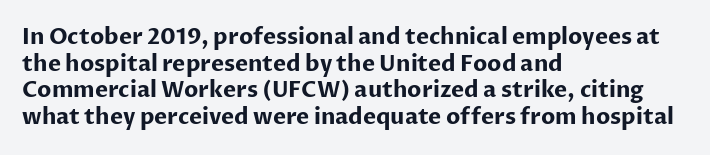
Q: Is the text bold? A: Yes.
Q: Is the text italic (slanted)? A: No, it is upright.
Q: Is the text underlined? A: No.
Q: How is the paragraph aligned? A: Left-aligned.
Q: Is the spacing between letters normal or unusually wide? A: Normal.
